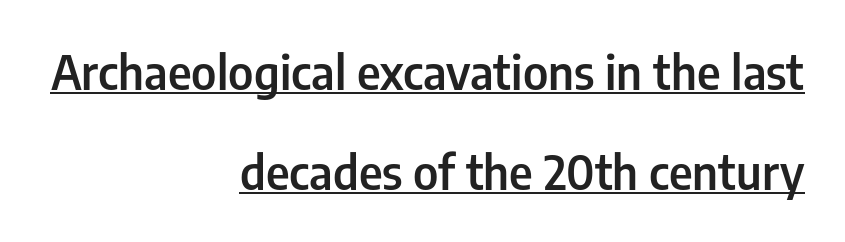
{"serif": "no", "italic": "no", "bold": "semi", "weight": "semibold", "width": "condensed", "stroke_contrast": "low", "x_height": "medium", "monospaced": "no", "underline": "yes", "align": "right", "line_spacing": "loose", "line_spacing_ratio": 2.12, "letter_spacing": "normal", "letter_spacing_em": 0.0, "glyph_px": 47}
